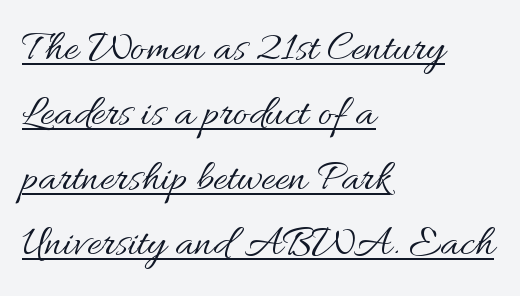
This sample has the flowing, uneven cadence of proportional lettering. The lines in this sample share a left origin and differ only in where they stop. Reading down the column, the eye jumps a familiar distance to each next line.
